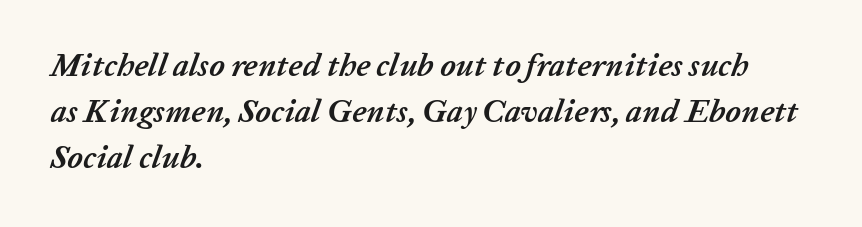
{"italic": "yes", "lean": "right", "slant_degrees": 20, "bold": "yes", "weight": "semibold", "width": "normal", "stroke_contrast": "low", "x_height": "medium", "monospaced": "no", "underline": "no", "align": "left", "line_spacing": "normal", "line_spacing_ratio": 1.43, "letter_spacing": "normal", "letter_spacing_em": 0.0, "glyph_px": 32}
